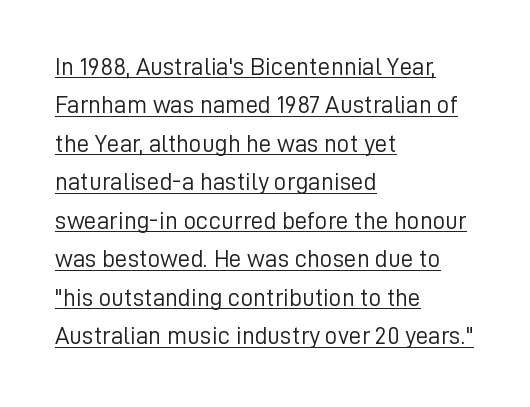
The image shows 25 px text type, upright; set left-aligned, normal line spacing (1.54x), normal letter spacing, underlined.
